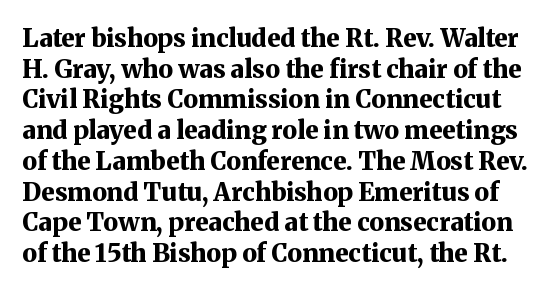
Every character sits straight up, as roman type does. Honestly, the letter spacing is just normal — you wouldn't notice it. Glance below the letters and you will spot only blank space. The rendering uses a bold face; every stroke is thick and dark.
